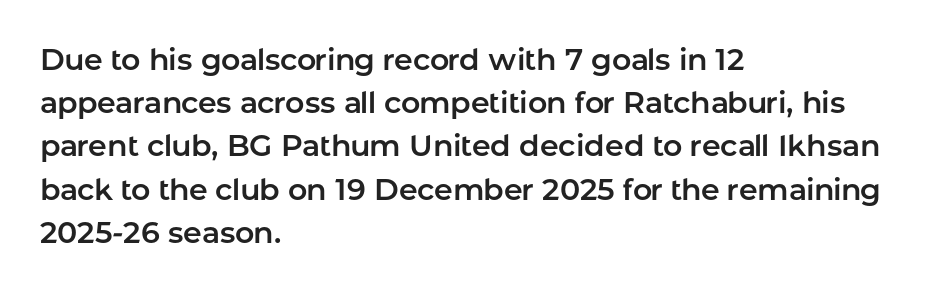
The image shows 30 px sans-serif type, upright; set left-aligned, normal line spacing (1.44x), normal letter spacing, not underlined; low stroke contrast and a medium x-height.
